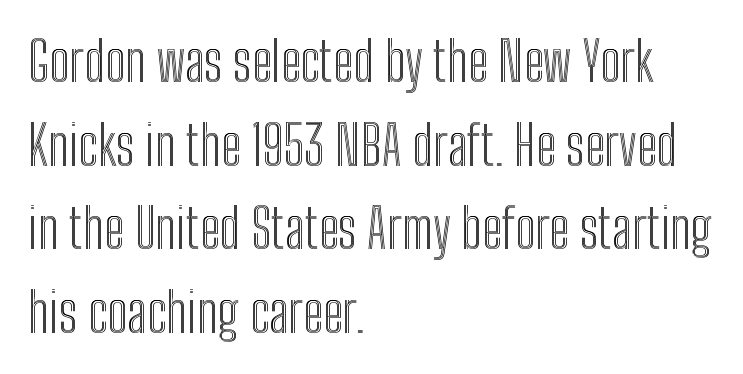
{"italic": "no", "width": "condensed", "x_height": "medium", "monospaced": "no", "underline": "no", "align": "left", "line_spacing": "normal", "line_spacing_ratio": 1.55, "letter_spacing": "normal", "letter_spacing_em": 0.0, "glyph_px": 54}
